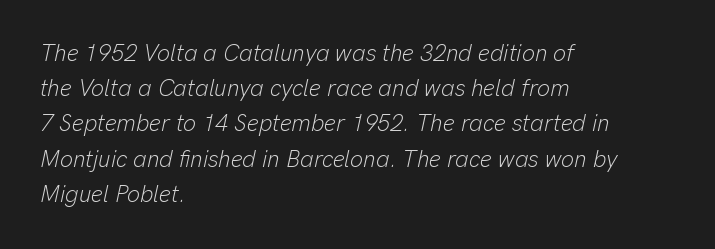
Q: Is the text bold? A: No.
Q: Is the text italic (slanted)? A: Yes, it leans right by about 13 degrees.
Q: Is the text underlined? A: No.
Q: How is the paragraph aligned? A: Left-aligned.
Q: Is the spacing between letters normal or unusually wide? A: Normal.
Q: Is the spacing between lines tight, normal or loose? A: Normal.
